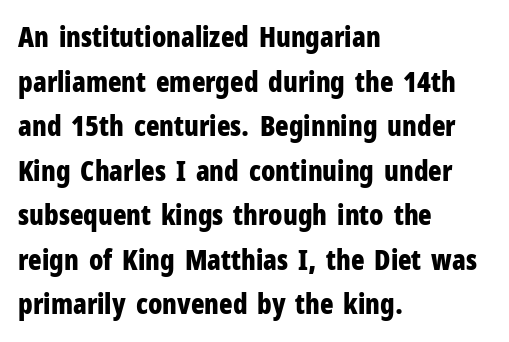
Q: Is the text bold? A: Yes.
Q: Is the text italic (slanted)? A: No, it is upright.
Q: Is the typeface a serif or a sans-serif typeface? A: Sans-serif.
Q: Is the text underlined? A: No.
Q: How is the paragraph aligned? A: Left-aligned.
Q: Is the spacing between letters normal or unusually wide? A: Normal.
Q: Is the spacing between lines tight, normal or loose? A: Normal.
Q: Width (condensed, normal, or wide)? A: Condensed.
Q: Stroke contrast? A: Low.
Q: x-height? A: Medium.
Q: Monospaced? A: No.
